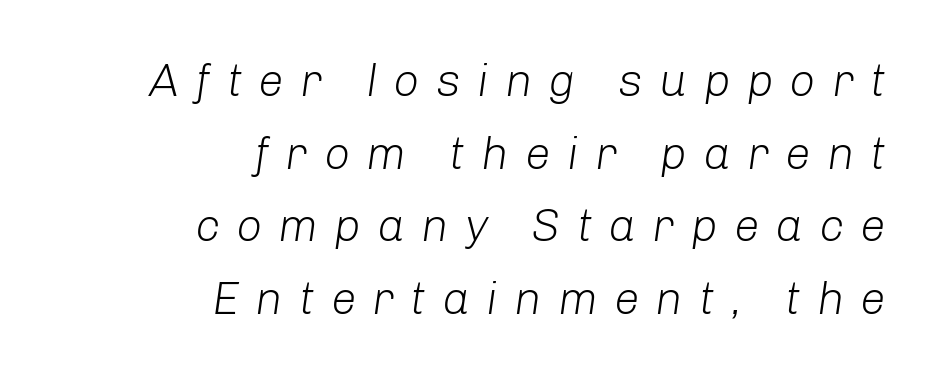
The image shows 46 px light type, italic (leaning right); set right-aligned, normal line spacing (1.58x), unusually wide letter spacing (+0.35 em), not underlined; low stroke contrast and a medium x-height.
